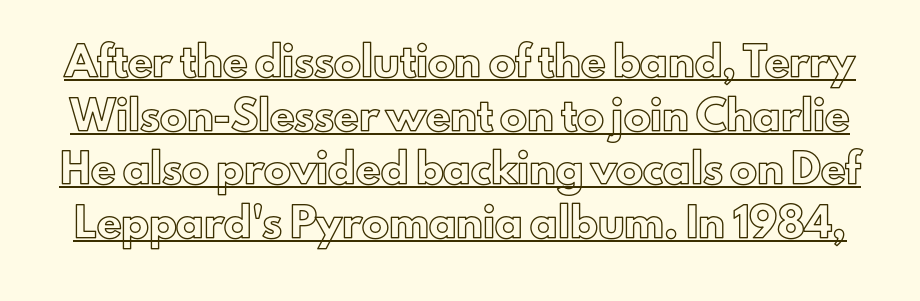
How would I describe the line gaps? Wide and relaxed. This rendering leaves character spacing at its baseline value. Like a heading marked for emphasis, these lines bear an underscore. Do the letters lean? They stand straight.
